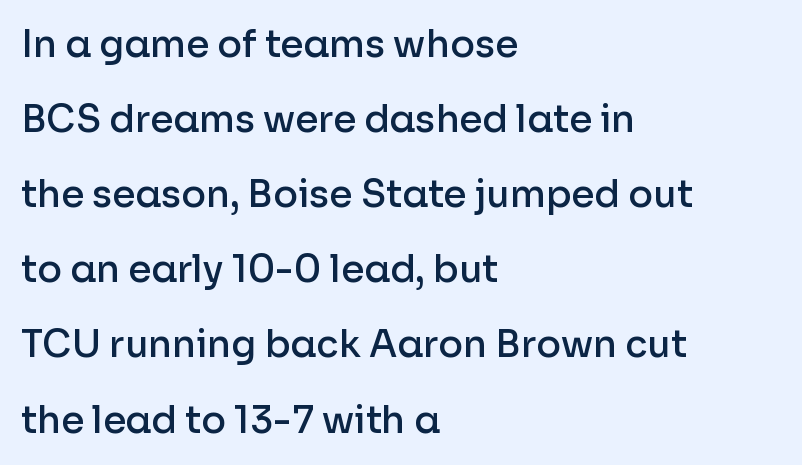
Q: Is the text bold? A: Semi-bold.
Q: Is the text italic (slanted)? A: No, it is upright.
Q: Is the typeface a serif or a sans-serif typeface? A: Sans-serif.
Q: Is the text underlined? A: No.
Q: How is the paragraph aligned? A: Left-aligned.
Q: Is the spacing between letters normal or unusually wide? A: Normal.
Q: Is the spacing between lines tight, normal or loose? A: Loose.
Q: Width (condensed, normal, or wide)? A: Normal.
Q: Stroke contrast? A: Low.
Q: x-height? A: Medium.
Q: Monospaced? A: No.
